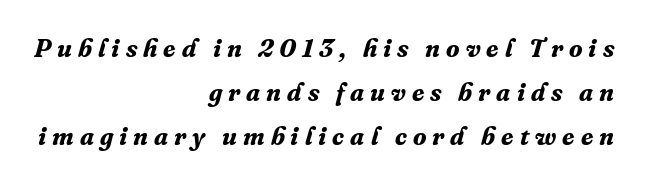
Q: Is the text bold? A: Yes.
Q: Is the text italic (slanted)? A: Yes, it leans right by about 16 degrees.
Q: Is the text underlined? A: No.
Q: How is the paragraph aligned? A: Right-aligned.
Q: Is the spacing between letters normal or unusually wide? A: Unusually wide.
